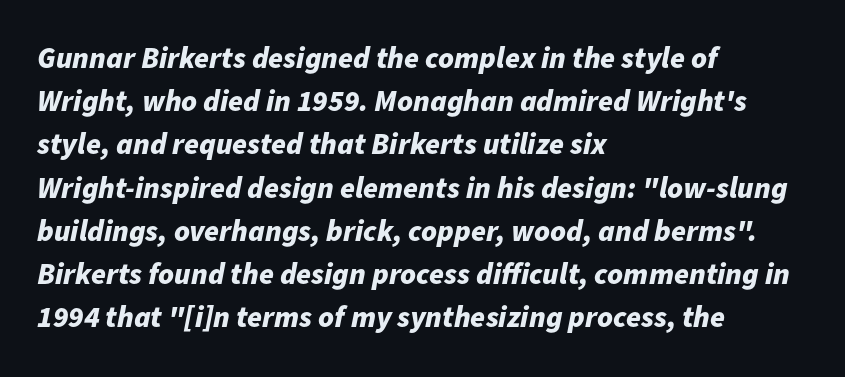
This rendering uses left alignment, leaving the right contour irregular. This is oblique type, the kind used for emphasis or titles. A typesetter would call this proportional, since set widths differ per character. What weight is shown? A full bold with thick strokes. Reading down the column, the eye jumps a familiar distance to each next line.
